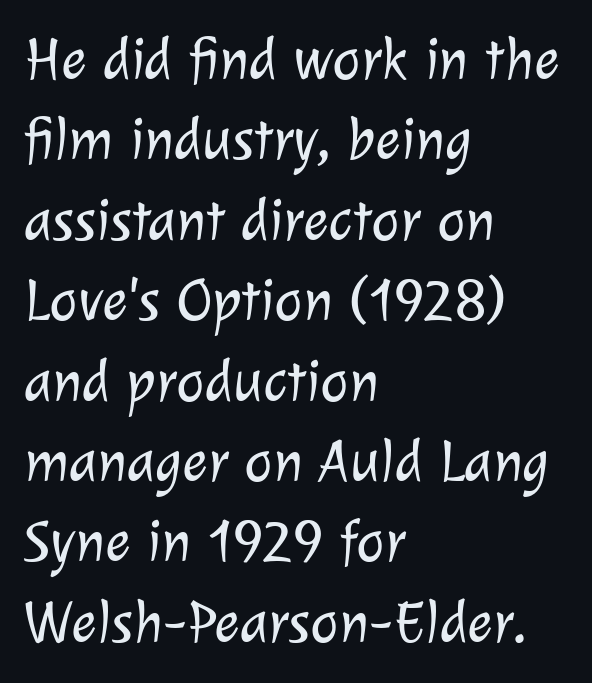
Q: Is the text bold? A: No.
Q: Is the typeface a serif or a sans-serif typeface? A: Sans-serif.
Q: Is the text underlined? A: No.
Q: How is the paragraph aligned? A: Left-aligned.
Q: Is the spacing between letters normal or unusually wide? A: Normal.
Q: Is the spacing between lines tight, normal or loose? A: Normal.
Q: Width (condensed, normal, or wide)? A: Normal.
Q: Stroke contrast? A: Low.
Q: x-height? A: Medium.
Q: Monospaced? A: No.
